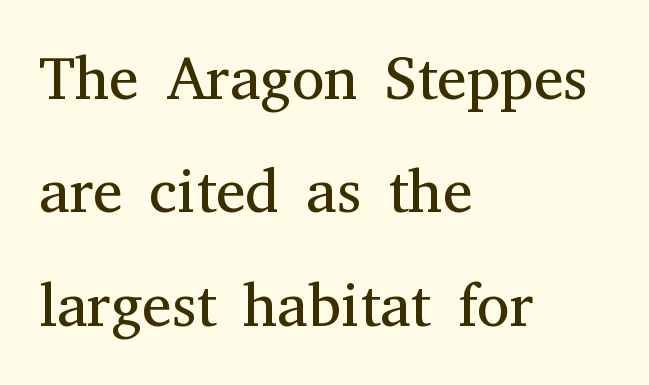
The image shows 60 px regular-weight serif type, upright; set left-aligned, line spacing 1.89x, normal letter spacing, not underlined; medium stroke contrast and a medium x-height.
